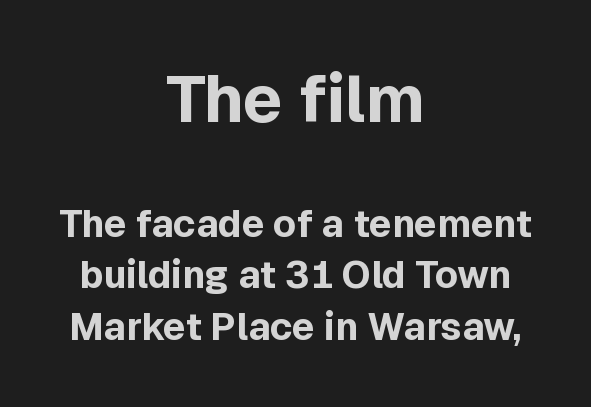
{"serif": "no", "italic": "no", "bold": "yes", "weight": "bold", "width": "normal", "x_height": "medium", "monospaced": "no", "underline": "no", "align": "center", "line_spacing": "normal", "line_spacing_ratio": 1.36, "letter_spacing": "normal", "letter_spacing_em": 0.0, "larger_block": "first", "size_ratio": 1.74, "glyph_px": 66}
